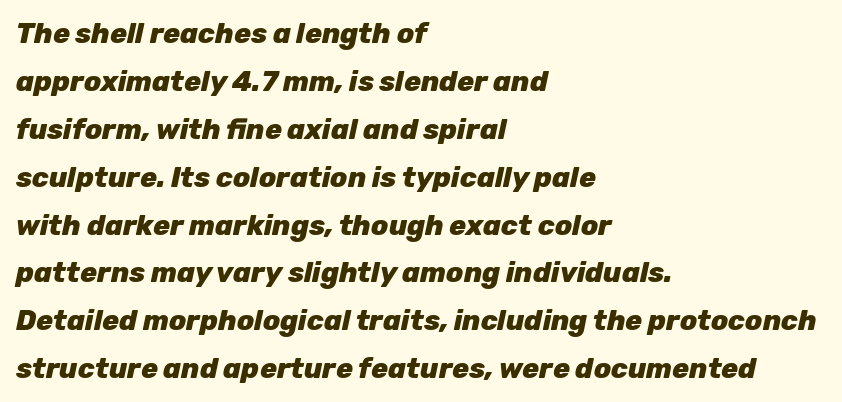
Q: Is the text bold? A: Yes.
Q: Is the text italic (slanted)? A: Yes, it leans right by about 12 degrees.
Q: Is the text underlined? A: No.
Q: How is the paragraph aligned? A: Left-aligned.
Q: Is the spacing between letters normal or unusually wide? A: Normal.
Q: Width (condensed, normal, or wide)? A: Normal.
Q: Stroke contrast? A: Low.
Q: x-height? A: Medium.
Q: Monospaced? A: No.
